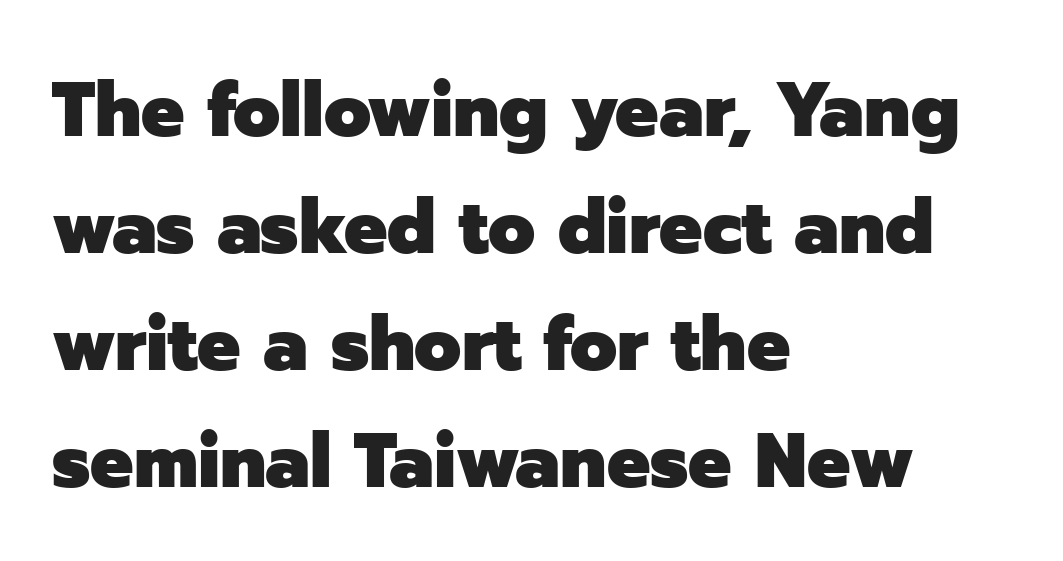
The image shows 76 px heavy sans-serif type, upright; set left-aligned, normal line spacing (1.54x), normal letter spacing, not underlined; low stroke contrast and a medium x-height.
